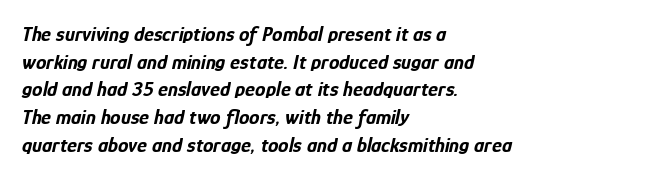
The image shows 21 px bold type, italic (leaning right); set left-aligned, normal line spacing (1.32x), normal letter spacing, not underlined.
